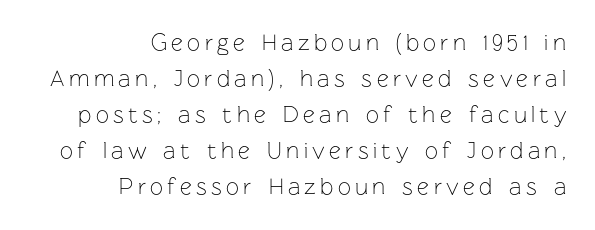
The image shows 23 px text type, upright; set right-aligned, normal line spacing (1.57x), not underlined.
